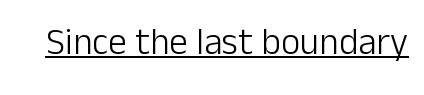
The passage shown is typed in a proportional face where columns would drift. Inter-character spacing is left at the font's built-in metrics. I'd call this a sans setting — the letters go barefoot. The letterforms sit at book weight or below. The letters stand straight up with perfectly vertical stems.
